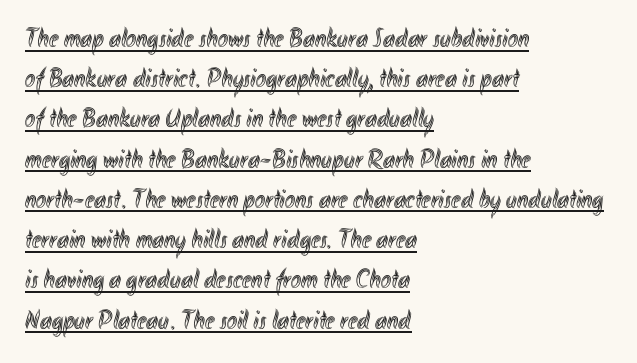
Q: Is the text italic (slanted)? A: Yes.
Q: Is the text underlined? A: Yes.
Q: How is the paragraph aligned? A: Left-aligned.
Q: Is the spacing between letters normal or unusually wide? A: Normal.
Q: Is the spacing between lines tight, normal or loose? A: Normal.
